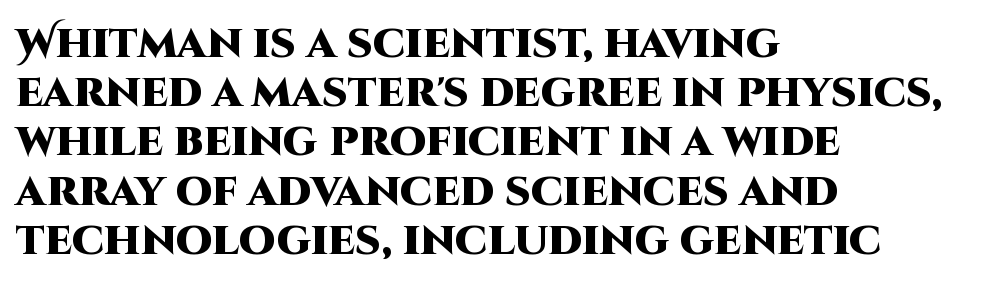
Q: Is the text bold? A: Yes.
Q: Is the text italic (slanted)? A: No, it is upright.
Q: Is the typeface a serif or a sans-serif typeface? A: Sans-serif.
Q: Is the text underlined? A: No.
Q: How is the paragraph aligned? A: Left-aligned.
Q: Is the spacing between letters normal or unusually wide? A: Normal.
Q: Width (condensed, normal, or wide)? A: Normal.
Q: Stroke contrast? A: High.
Q: x-height? A: Large.
Q: Monospaced? A: No.
